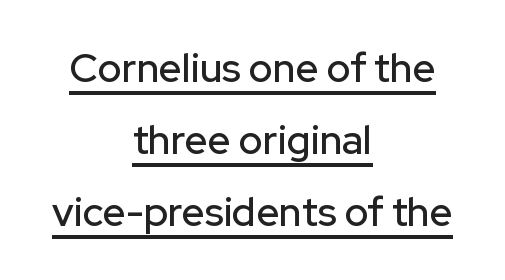
{"serif": "no", "italic": "no", "width": "normal", "stroke_contrast": "low", "x_height": "medium", "monospaced": "no", "underline": "yes", "align": "center", "line_spacing_ratio": 1.8, "letter_spacing": "normal", "letter_spacing_em": 0.0, "glyph_px": 40}
